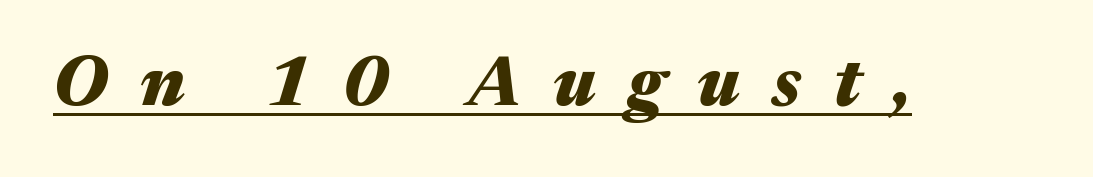
The image shows 70 px heavy, wide type, italic (leaning right); set unusually wide letter spacing (+0.46 em), underlined; medium stroke contrast and a medium x-height.
